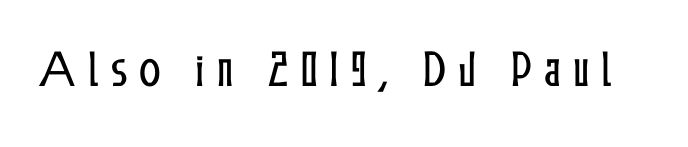
Upright lettering throughout. Varying glyph widths throughout — classic text-font behaviour. Here the glyphs are tracked loosely, breaking word shapes into spaced letters. Lines of text with bare space underneath.
